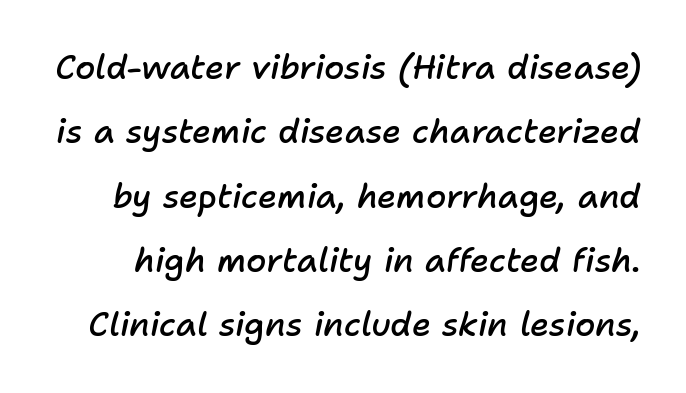
{"italic": "yes", "lean": "right", "slant_degrees": 11, "bold": "semi", "weight": "semibold", "width": "normal", "stroke_contrast": "low", "x_height": "medium", "monospaced": "no", "underline": "no", "line_spacing": "loose", "line_spacing_ratio": 1.95, "letter_spacing": "normal", "letter_spacing_em": 0.0, "glyph_px": 33}
